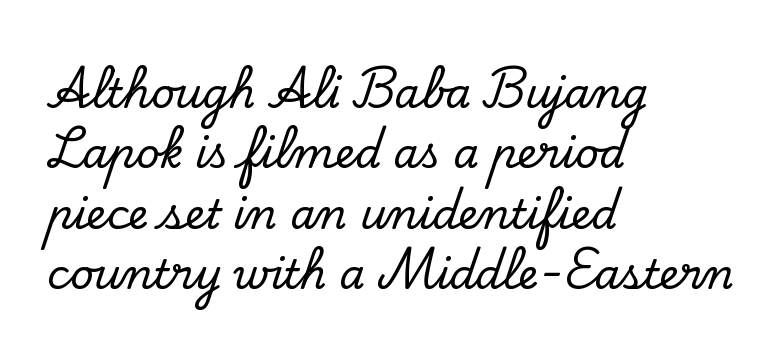
{"serif": "yes", "width": "normal", "stroke_contrast": "low", "x_height": "small", "monospaced": "no", "underline": "no", "align": "left", "line_spacing": "normal", "line_spacing_ratio": 1.47, "letter_spacing": "normal", "letter_spacing_em": 0.0, "glyph_px": 41}
